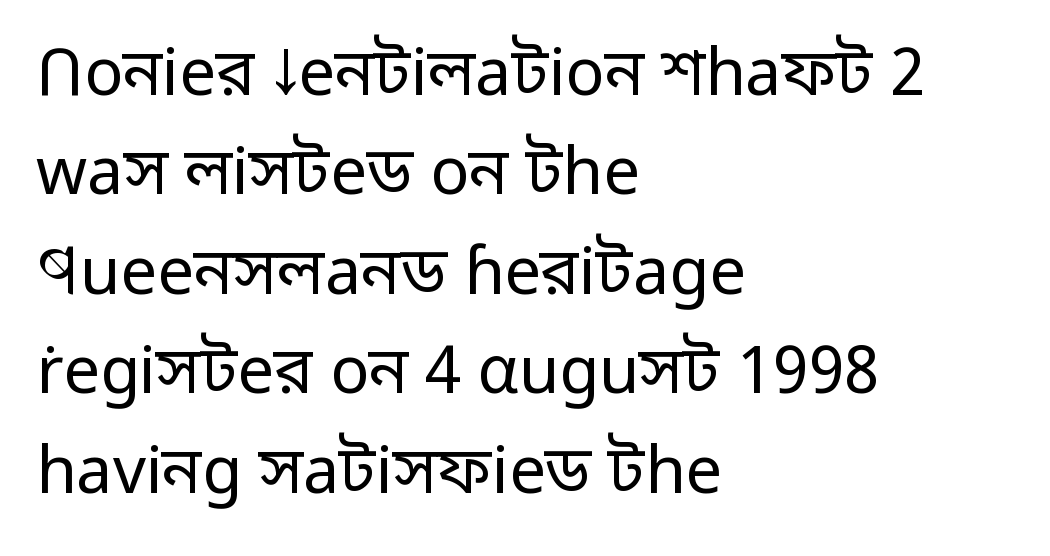
{"serif": "no", "italic": "no", "bold": "no", "weight": "regular", "width": "normal", "stroke_contrast": "low", "x_height": "medium", "monospaced": "no", "underline": "no", "align": "left", "line_spacing": "normal", "line_spacing_ratio": 1.53, "letter_spacing": "normal", "letter_spacing_em": 0.0, "glyph_px": 65}
